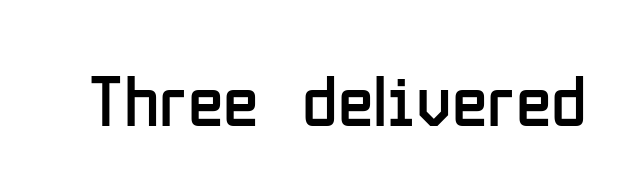
The image shows 73 px regular-weight, condensed sans-serif type, upright; set normal letter spacing, not underlined; low stroke contrast and a medium x-height.
